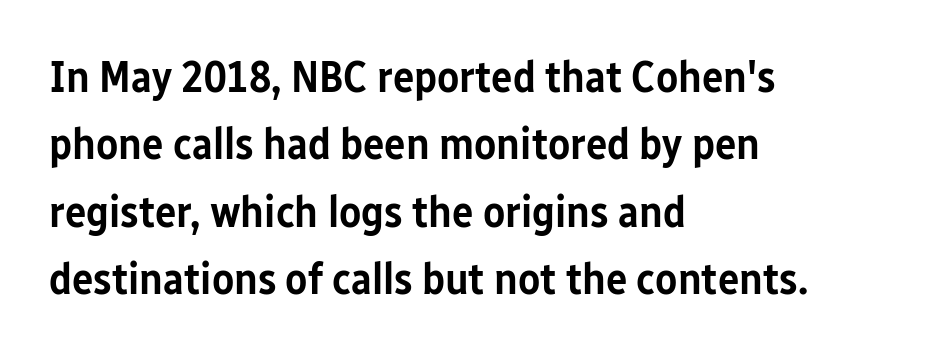
{"serif": "no", "italic": "no", "bold": "semi", "weight": "semibold", "width": "condensed", "stroke_contrast": "low", "x_height": "medium", "monospaced": "no", "underline": "no", "align": "left", "line_spacing": "normal", "line_spacing_ratio": 1.5, "letter_spacing": "normal", "letter_spacing_em": 0.0, "glyph_px": 45}
